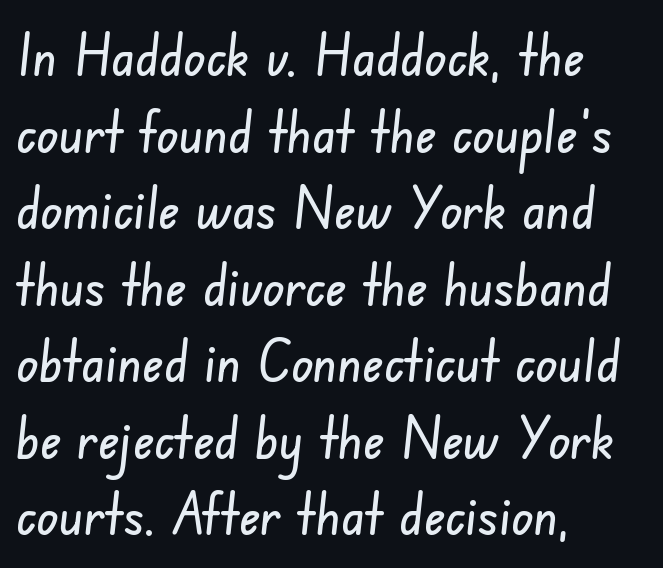
Q: Is the typeface a serif or a sans-serif typeface? A: Sans-serif.
Q: Is the text underlined? A: No.
Q: How is the paragraph aligned? A: Left-aligned.
Q: Is the spacing between letters normal or unusually wide? A: Normal.
Q: Is the spacing between lines tight, normal or loose? A: Normal.
Q: Width (condensed, normal, or wide)? A: Condensed.
Q: Stroke contrast? A: Low.
Q: x-height? A: Small.
Q: Monospaced? A: No.
